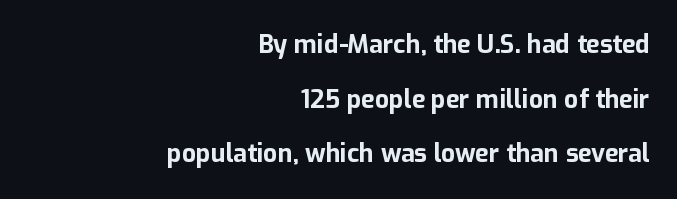
The leading is generous, giving the passage an open texture. Glance below the letters and you will spot only blank space. Typeset ragged left — the right edge is the straight one. The letters stand upright; this is a roman face. Nothing unusual about the tracking: characters are spaced as the font intends.
